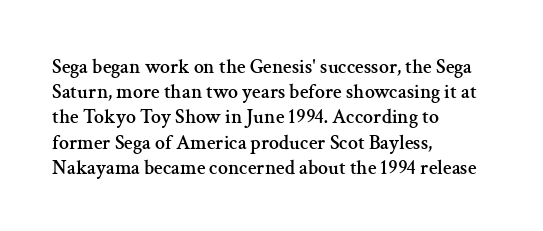
Q: Is the text italic (slanted)? A: No, it is upright.
Q: Is the text underlined? A: No.
Q: How is the paragraph aligned? A: Left-aligned.
Q: Is the spacing between letters normal or unusually wide? A: Normal.
Q: Is the spacing between lines tight, normal or loose? A: Normal.
